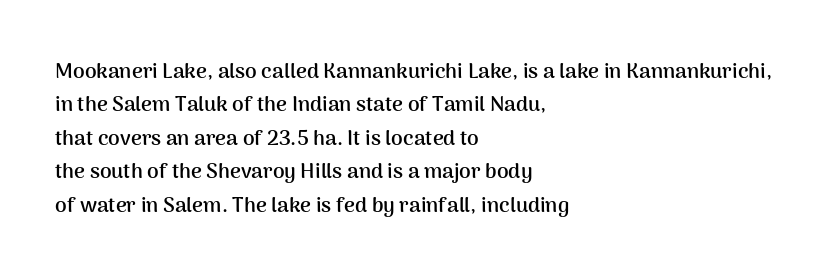
{"italic": "no", "bold": "yes", "underline": "no", "align": "left", "line_spacing": "normal", "line_spacing_ratio": 1.59, "letter_spacing": "normal", "letter_spacing_em": 0.0, "glyph_px": 21}
